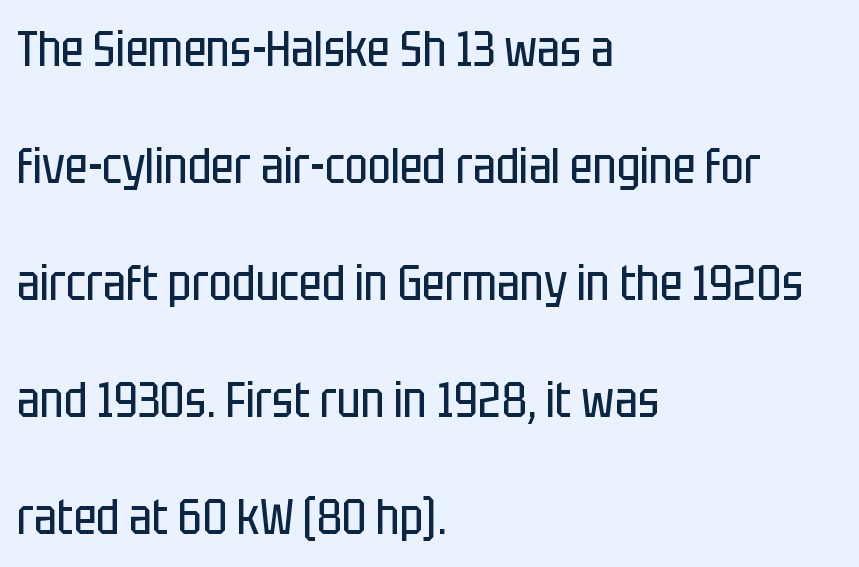
Q: Is the text bold? A: No.
Q: Is the text italic (slanted)? A: No, it is upright.
Q: Is the typeface a serif or a sans-serif typeface? A: Sans-serif.
Q: Is the text underlined? A: No.
Q: How is the paragraph aligned? A: Left-aligned.
Q: Is the spacing between letters normal or unusually wide? A: Normal.
Q: Is the spacing between lines tight, normal or loose? A: Loose.
Q: Width (condensed, normal, or wide)? A: Condensed.
Q: Stroke contrast? A: Low.
Q: x-height? A: Large.
Q: Monospaced? A: No.
